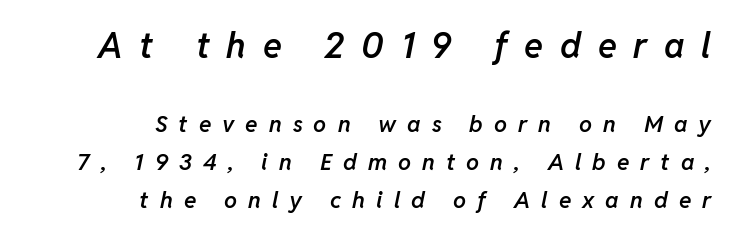
The image shows 35 px semibold type, italic (leaning right); set right-aligned, normal line spacing (1.65x), unusually wide letter spacing (+0.48 em), not underlined; the first (top) block is 1.52x larger; low stroke contrast and a medium x-height.
